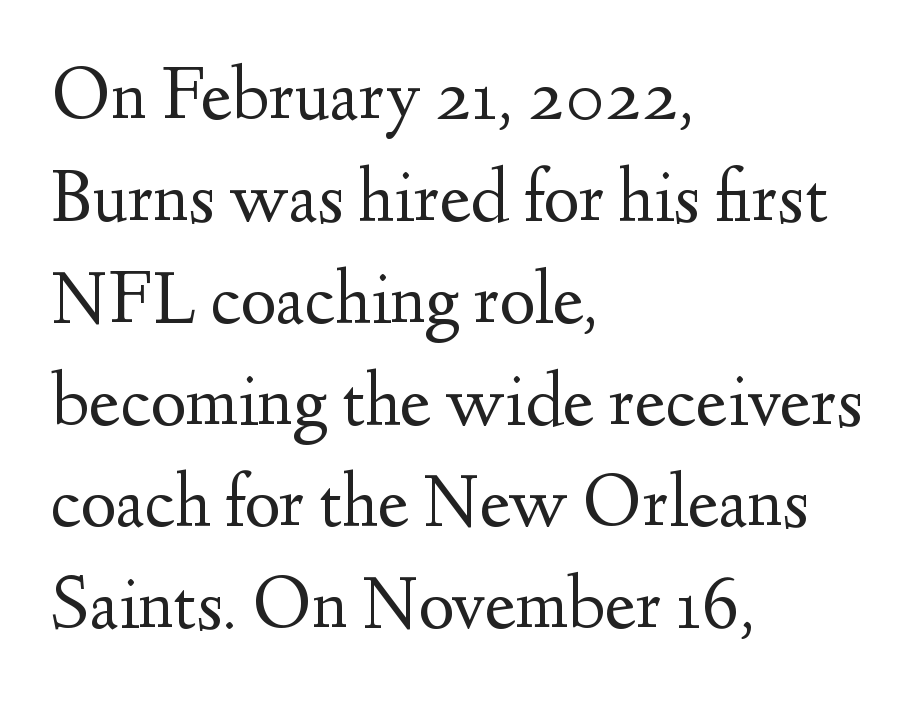
The image shows 76 px regular-weight serif type, upright; set left-aligned, normal line spacing (1.34x), normal letter spacing, not underlined; medium stroke contrast and a small x-height.
